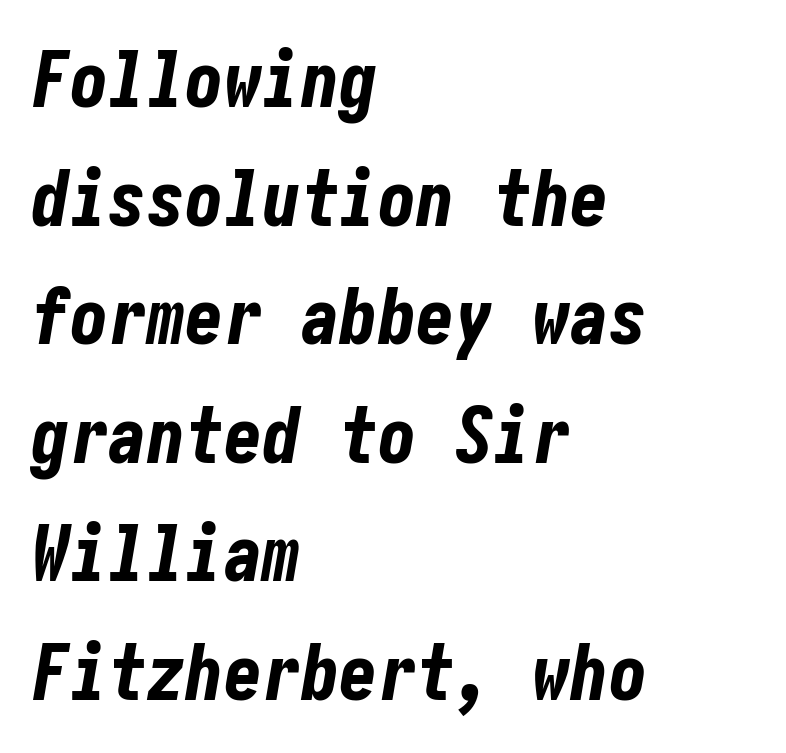
The image shows 77 px bold, condensed type, italic (leaning right); set left-aligned, normal line spacing (1.54x), normal letter spacing, not underlined; low stroke contrast and a medium x-height.
